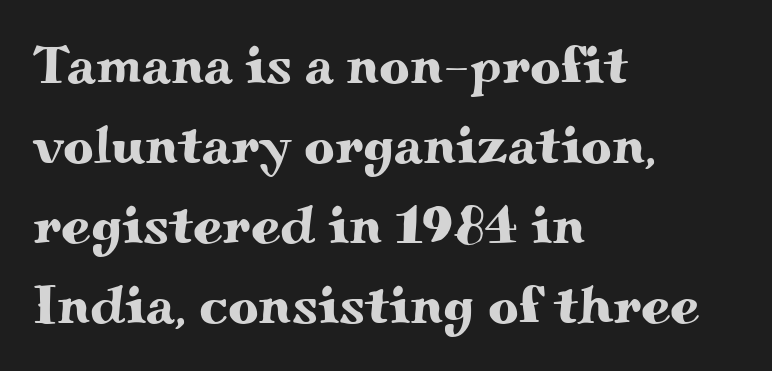
{"serif": "yes", "italic": "no", "width": "wide", "stroke_contrast": "medium", "x_height": "small", "monospaced": "no", "underline": "no", "align": "left", "line_spacing": "normal", "line_spacing_ratio": 1.51, "letter_spacing": "normal", "letter_spacing_em": 0.0, "glyph_px": 53}
